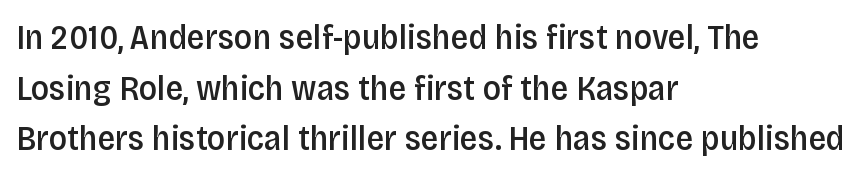
The image shows 35 px semibold, condensed sans-serif type, upright; set left-aligned, normal line spacing (1.45x), normal letter spacing, not underlined; low stroke contrast and a large x-height.
